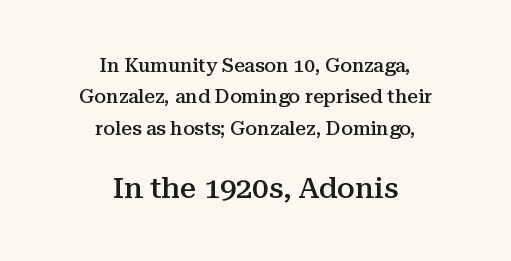
The image shows 29 px semibold serif type, upright; set centered, normal line spacing (1.65x), normal letter spacing, not underlined; the second (bottom) block is 1.53x larger; medium stroke contrast and a medium x-height.
